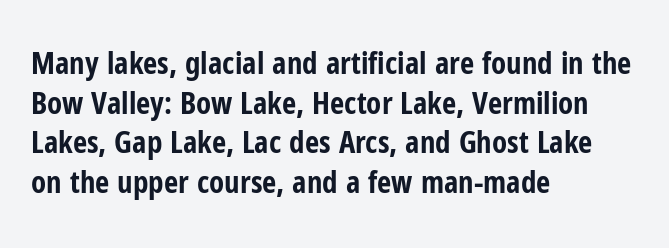
Q: Is the text bold? A: Yes.
Q: Is the text italic (slanted)? A: No, it is upright.
Q: Is the typeface a serif or a sans-serif typeface? A: Sans-serif.
Q: Is the text underlined? A: No.
Q: How is the paragraph aligned? A: Left-aligned.
Q: Is the spacing between letters normal or unusually wide? A: Normal.
Q: Is the spacing between lines tight, normal or loose? A: Normal.
Q: Width (condensed, normal, or wide)? A: Condensed.
Q: Stroke contrast? A: Low.
Q: x-height? A: Medium.
Q: Monospaced? A: No.
